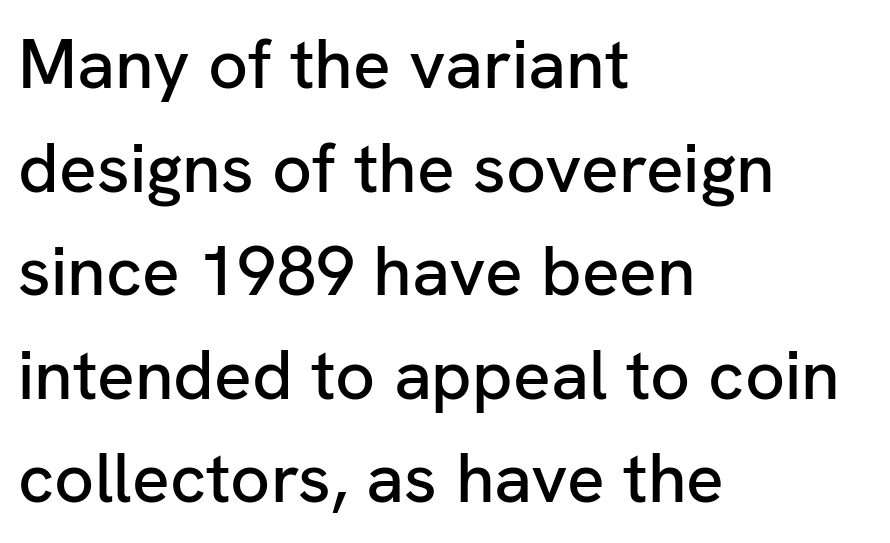
The image shows 70 px sans-serif type, upright; set left-aligned, normal line spacing (1.48x), normal letter spacing, not underlined; low stroke contrast and a medium x-height.
